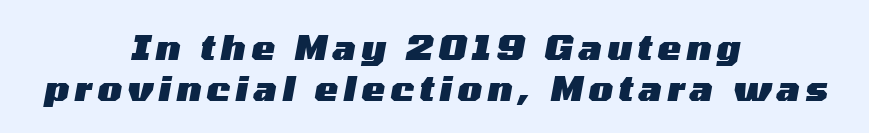
{"italic": "yes", "lean": "right", "slant_degrees": 10, "bold": "yes", "weight": "heavy", "width": "wide", "stroke_contrast": "medium", "x_height": "medium", "monospaced": "no", "underline": "no", "align": "center", "line_spacing_ratio": 1.17, "glyph_px": 35}
